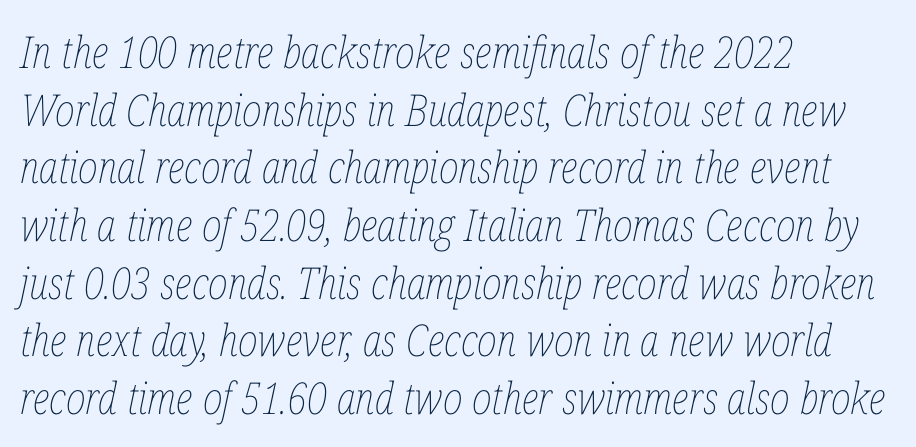
{"italic": "yes", "lean": "right", "slant_degrees": 12, "bold": "no", "weight": "thin", "width": "condensed", "stroke_contrast": "low", "x_height": "medium", "monospaced": "no", "underline": "no", "align": "left", "line_spacing": "normal", "line_spacing_ratio": 1.31, "letter_spacing": "normal", "letter_spacing_em": 0.0, "glyph_px": 44}
